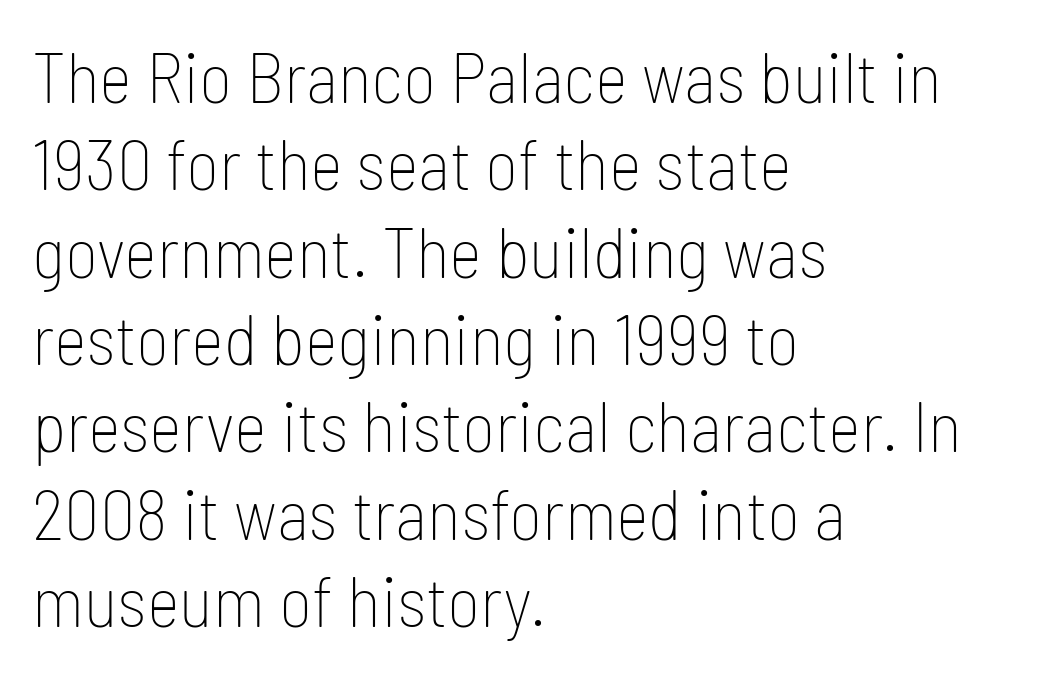
Q: Is the text bold? A: No.
Q: Is the text italic (slanted)? A: No, it is upright.
Q: Is the typeface a serif or a sans-serif typeface? A: Sans-serif.
Q: Is the text underlined? A: No.
Q: How is the paragraph aligned? A: Left-aligned.
Q: Is the spacing between letters normal or unusually wide? A: Normal.
Q: Width (condensed, normal, or wide)? A: Condensed.
Q: Stroke contrast? A: Low.
Q: x-height? A: Medium.
Q: Monospaced? A: No.
